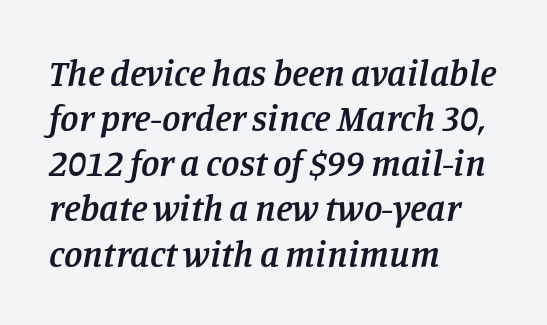
The image shows 37 px semibold serif type, italic (leaning right); set left-aligned, line spacing 1.22x, normal letter spacing, not underlined; low stroke contrast and a large x-height.
